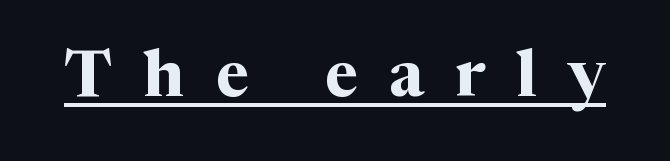
{"serif": "yes", "italic": "no", "bold": "yes", "weight": "bold", "width": "normal", "stroke_contrast": "medium", "x_height": "medium", "monospaced": "no", "underline": "yes", "letter_spacing": "wide", "letter_spacing_em": 0.49, "glyph_px": 64}
